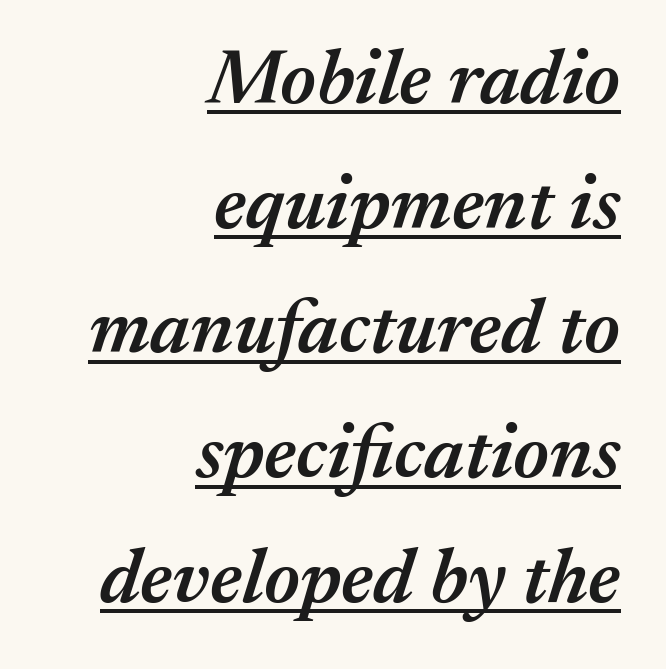
{"italic": "yes", "lean": "right", "slant_degrees": 17, "bold": "semi", "weight": "semibold", "width": "normal", "stroke_contrast": "medium", "x_height": "medium", "monospaced": "no", "underline": "yes", "align": "right", "line_spacing": "normal", "line_spacing_ratio": 1.62, "letter_spacing": "normal", "letter_spacing_em": 0.0, "glyph_px": 77}
